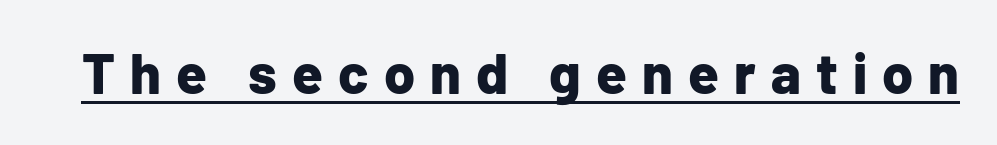
{"serif": "no", "italic": "no", "bold": "yes", "weight": "bold", "width": "normal", "stroke_contrast": "low", "x_height": "medium", "monospaced": "no", "underline": "yes", "letter_spacing": "wide", "letter_spacing_em": 0.27, "glyph_px": 56}
